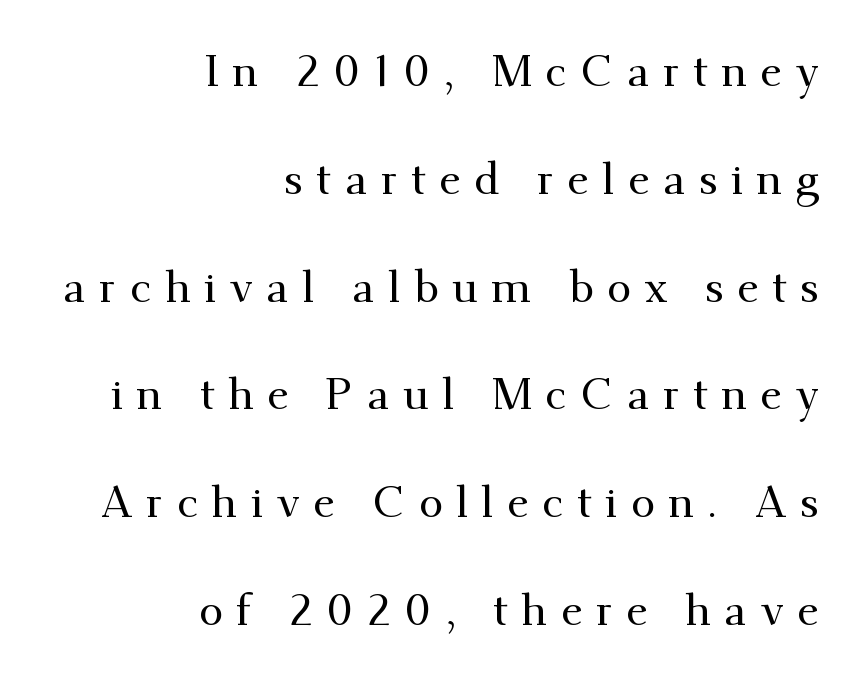
{"serif": "yes", "italic": "no", "width": "normal", "stroke_contrast": "medium", "x_height": "small", "monospaced": "no", "underline": "no", "align": "right", "line_spacing": "loose", "line_spacing_ratio": 2.45, "letter_spacing": "wide", "letter_spacing_em": 0.3, "glyph_px": 44}
